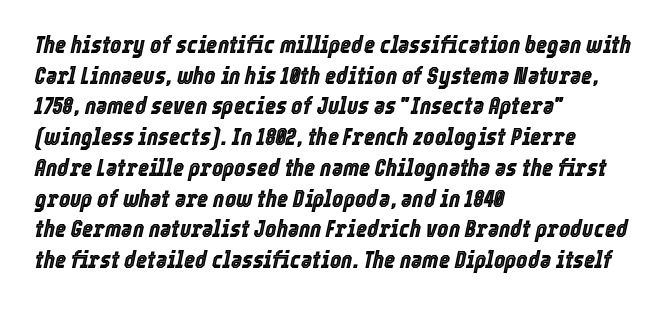
{"italic": "yes", "lean": "right", "slant_degrees": 12, "underline": "no", "align": "left", "line_spacing": "normal", "line_spacing_ratio": 1.28, "letter_spacing": "normal", "letter_spacing_em": 0.0, "glyph_px": 24}
